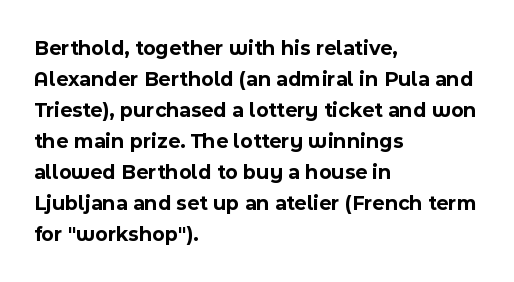
{"italic": "no", "bold": "yes", "underline": "no", "align": "left", "line_spacing": "normal", "line_spacing_ratio": 1.48, "letter_spacing": "normal", "letter_spacing_em": 0.0, "glyph_px": 21}
